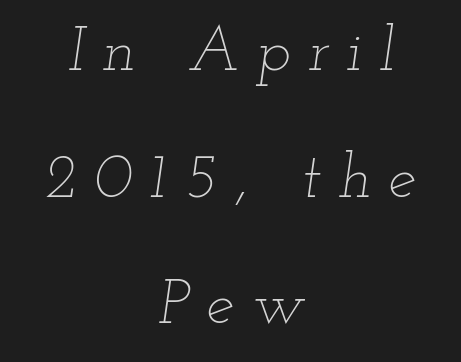
This rendering widens character spacing well past its baseline value. This sample has the flowing, uneven cadence of proportional lettering. The typesetting does not lean heavy: it is not bold. Anything drawn beneath the words? Only blank space. This sample is center-justified, so both line endings float freely.
